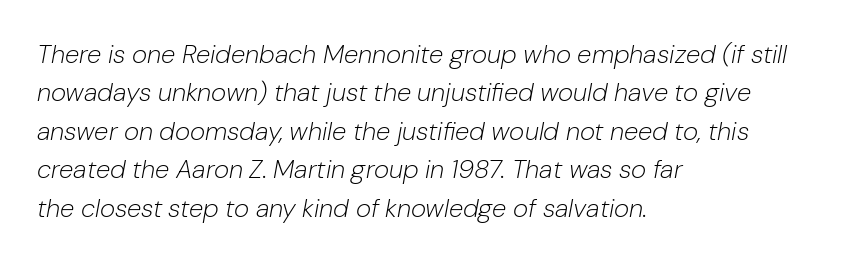
The baseline area is clear. The letters look calm and open, with moderate or lighter stems. These lines stack with their left ends in a neat column. Italic: yes, the glyphs are oblique. In terms of leading, this rendering sits right in the middle. The letterforms sit shoulder to shoulder at normal distance.
